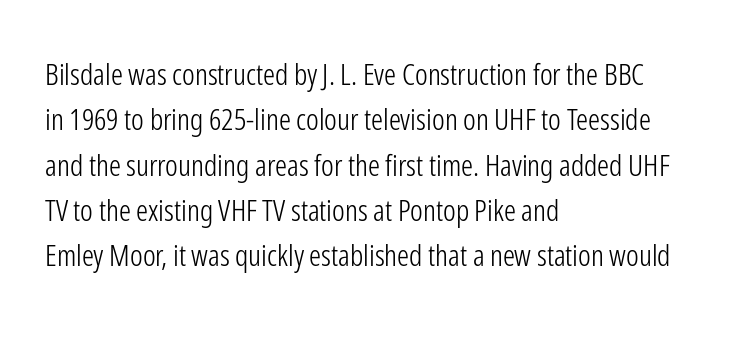
Q: Is the text bold? A: No.
Q: Is the text italic (slanted)? A: No, it is upright.
Q: Is the typeface a serif or a sans-serif typeface? A: Sans-serif.
Q: Is the text underlined? A: No.
Q: How is the paragraph aligned? A: Left-aligned.
Q: Is the spacing between letters normal or unusually wide? A: Normal.
Q: Is the spacing between lines tight, normal or loose? A: Normal.
Q: Width (condensed, normal, or wide)? A: Condensed.
Q: Stroke contrast? A: Low.
Q: x-height? A: Medium.
Q: Monospaced? A: No.
